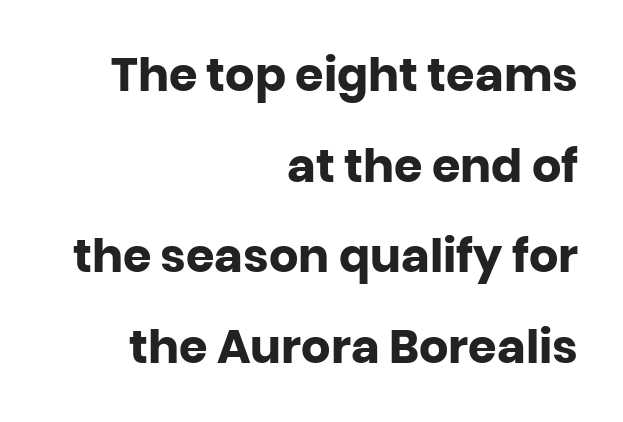
Q: Is the text bold? A: Yes.
Q: Is the text italic (slanted)? A: No, it is upright.
Q: Is the typeface a serif or a sans-serif typeface? A: Sans-serif.
Q: Is the text underlined? A: No.
Q: How is the paragraph aligned? A: Right-aligned.
Q: Is the spacing between letters normal or unusually wide? A: Normal.
Q: Is the spacing between lines tight, normal or loose? A: Loose.
Q: Width (condensed, normal, or wide)? A: Normal.
Q: Stroke contrast? A: Low.
Q: x-height? A: Large.
Q: Monospaced? A: No.
